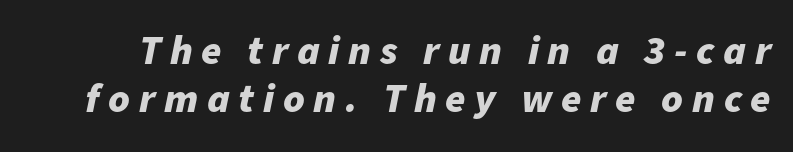
Q: Is the text bold? A: Yes.
Q: Is the text italic (slanted)? A: Yes, it leans right by about 11 degrees.
Q: Is the text underlined? A: No.
Q: Is the spacing between letters normal or unusually wide? A: Unusually wide.
Q: Width (condensed, normal, or wide)? A: Normal.
Q: Stroke contrast? A: Low.
Q: x-height? A: Medium.
Q: Monospaced? A: No.
